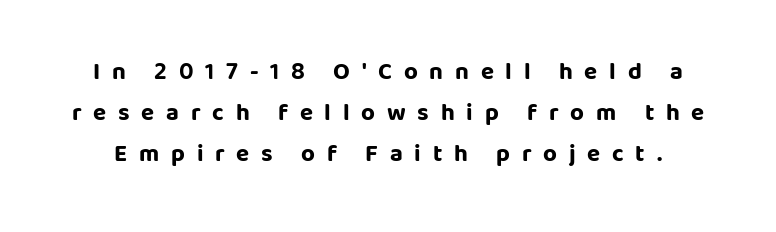
{"italic": "no", "bold": "yes", "underline": "no", "line_spacing_ratio": 1.71, "letter_spacing": "wide", "letter_spacing_em": 0.49, "glyph_px": 24}
